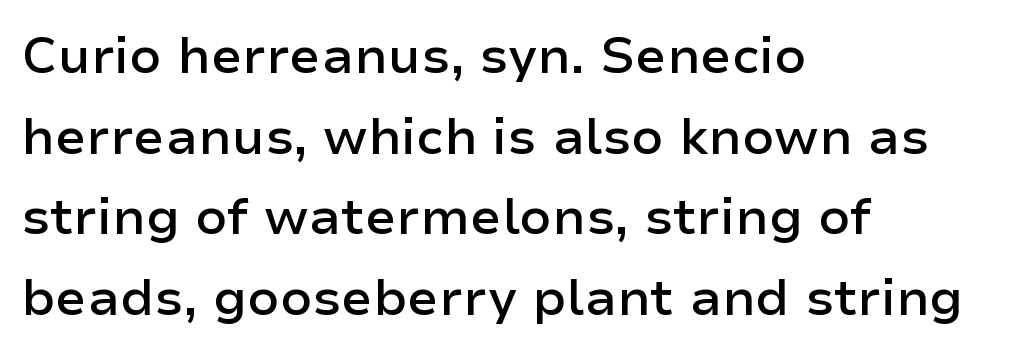
Q: Is the text bold? A: Semi-bold.
Q: Is the text italic (slanted)? A: No, it is upright.
Q: Is the typeface a serif or a sans-serif typeface? A: Sans-serif.
Q: Is the text underlined? A: No.
Q: How is the paragraph aligned? A: Left-aligned.
Q: Is the spacing between letters normal or unusually wide? A: Normal.
Q: Is the spacing between lines tight, normal or loose? A: Normal.
Q: Width (condensed, normal, or wide)? A: Normal.
Q: Stroke contrast? A: Low.
Q: x-height? A: Medium.
Q: Monospaced? A: No.
